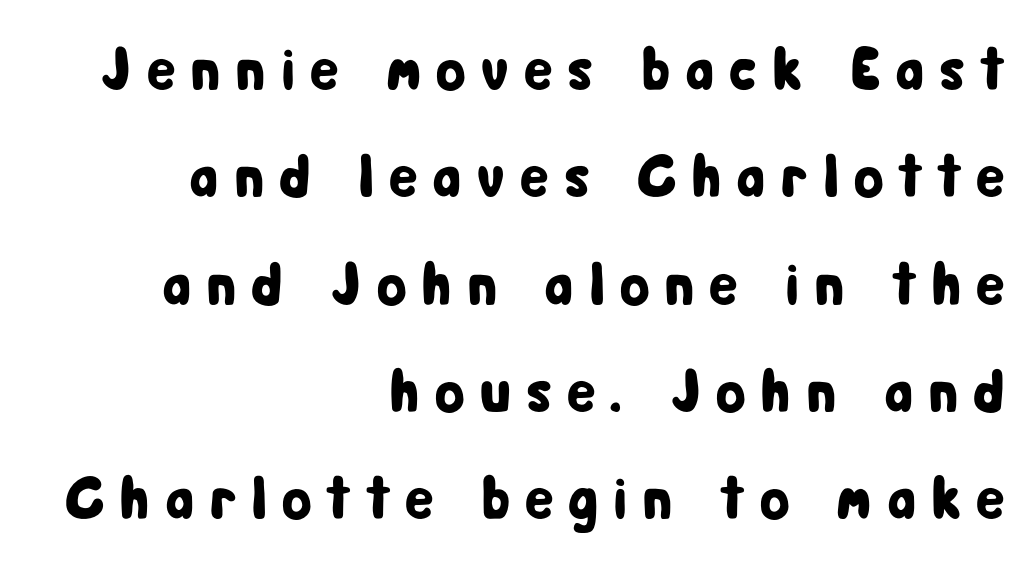
{"serif": "no", "italic": "no", "width": "condensed", "stroke_contrast": "low", "x_height": "medium", "monospaced": "no", "underline": "no", "align": "right", "line_spacing_ratio": 1.76, "letter_spacing": "wide", "letter_spacing_em": 0.24, "glyph_px": 61}
